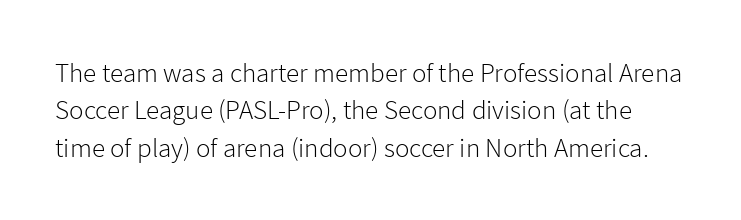
Q: Is the text bold? A: No.
Q: Is the text italic (slanted)? A: No, it is upright.
Q: Is the text underlined? A: No.
Q: Is the spacing between letters normal or unusually wide? A: Normal.
Q: Is the spacing between lines tight, normal or loose? A: Normal.
